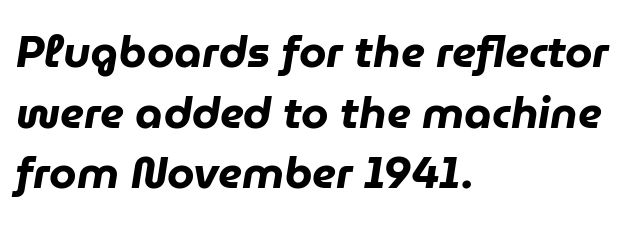
Horizontally, the lines are justified to the leading edge only. Do the characters align in a grid? No, the font is proportional. The space directly below the letters is spotless. Slant detected: the letters are inclined. Spacing between characters is what you'd get straight out of the box.
